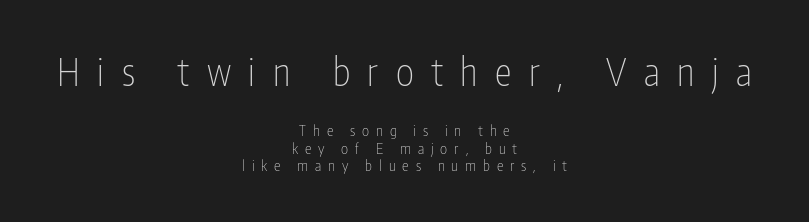
The image shows 38 px thin, condensed sans-serif type, upright; set centered, line spacing 1.16x, unusually wide letter spacing (+0.46 em), not underlined; the first (top) block is 2.53x larger; low stroke contrast and a medium x-height.
